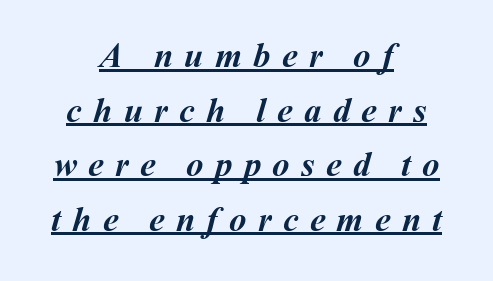
Q: Is the text bold? A: Yes.
Q: Is the text underlined? A: Yes.
Q: How is the paragraph aligned? A: Centered.
Q: Is the spacing between letters normal or unusually wide? A: Unusually wide.
Q: Is the spacing between lines tight, normal or loose? A: Normal.
Q: Width (condensed, normal, or wide)? A: Normal.
Q: Stroke contrast? A: Medium.
Q: x-height? A: Medium.
Q: Monospaced? A: No.
